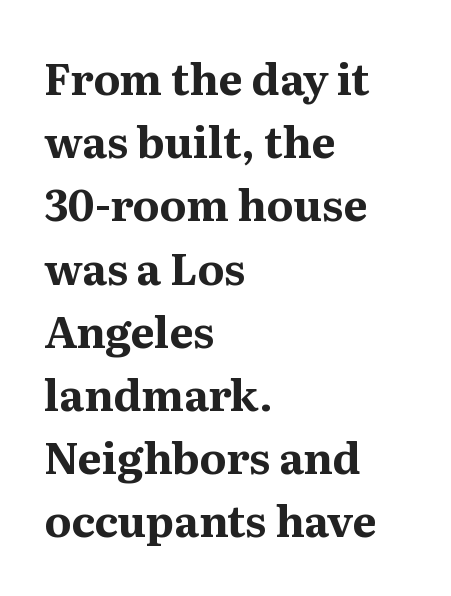
Q: Is the text bold? A: Yes.
Q: Is the text italic (slanted)? A: No, it is upright.
Q: Is the typeface a serif or a sans-serif typeface? A: Serif.
Q: Is the text underlined? A: No.
Q: How is the paragraph aligned? A: Left-aligned.
Q: Is the spacing between letters normal or unusually wide? A: Normal.
Q: Is the spacing between lines tight, normal or loose? A: Normal.
Q: Width (condensed, normal, or wide)? A: Normal.
Q: Stroke contrast? A: Medium.
Q: x-height? A: Medium.
Q: Monospaced? A: No.
